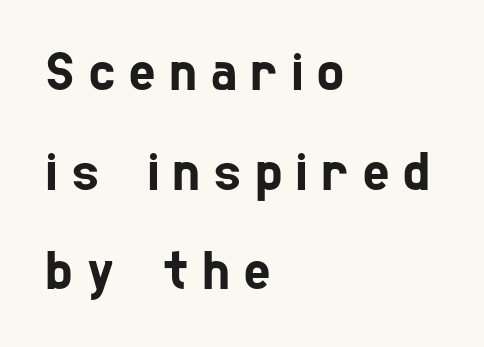
The image shows 56 px condensed sans-serif type; set left-aligned, line spacing 1.78x, unusually wide letter spacing (+0.26 em), not underlined; low stroke contrast and a medium x-height.
